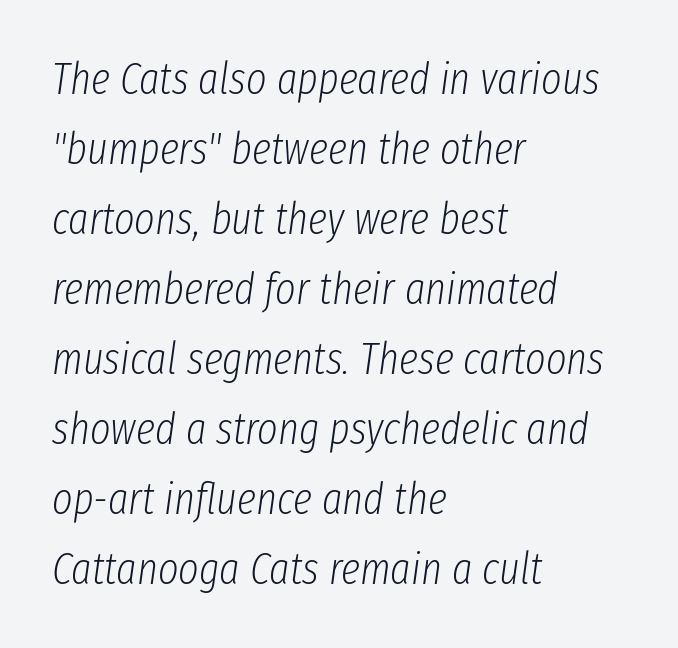
Q: Is the text bold? A: No.
Q: Is the text italic (slanted)? A: Yes, it leans right by about 8 degrees.
Q: Is the text underlined? A: No.
Q: How is the paragraph aligned? A: Left-aligned.
Q: Is the spacing between letters normal or unusually wide? A: Normal.
Q: Is the spacing between lines tight, normal or loose? A: Normal.
Q: Width (condensed, normal, or wide)? A: Condensed.
Q: Stroke contrast? A: Low.
Q: x-height? A: Medium.
Q: Monospaced? A: No.
